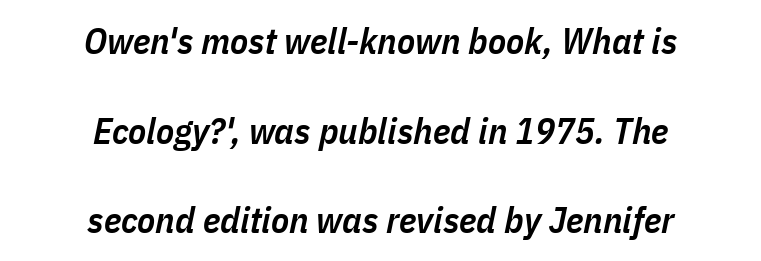
Compared with typical paragraphs, the rows here are farther apart. Posture: slanted. The letters advance in unequal steps, a hallmark of proportional type. Alignment: centered. On the weight axis this lands at semibold, roughly 600.
